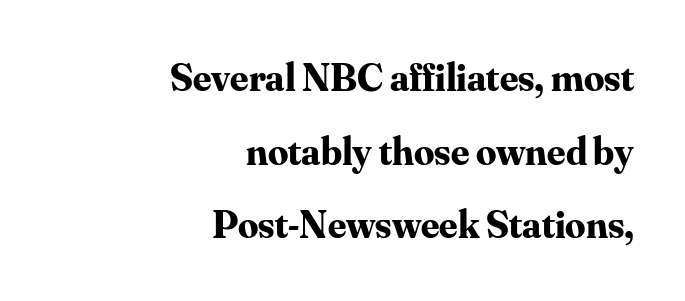
{"serif": "yes", "italic": "no", "bold": "yes", "weight": "bold", "width": "normal", "stroke_contrast": "medium", "x_height": "small", "monospaced": "no", "underline": "no", "align": "right", "line_spacing_ratio": 1.84, "letter_spacing": "normal", "letter_spacing_em": 0.0, "glyph_px": 40}
